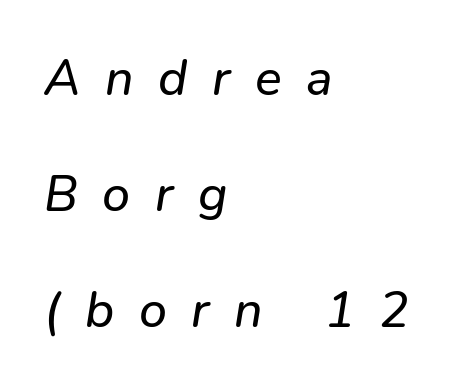
{"italic": "yes", "lean": "right", "slant_degrees": 9, "width": "normal", "stroke_contrast": "low", "x_height": "medium", "monospaced": "no", "underline": "no", "align": "left", "line_spacing": "loose", "line_spacing_ratio": 2.32, "letter_spacing": "wide", "letter_spacing_em": 0.49, "glyph_px": 50}
